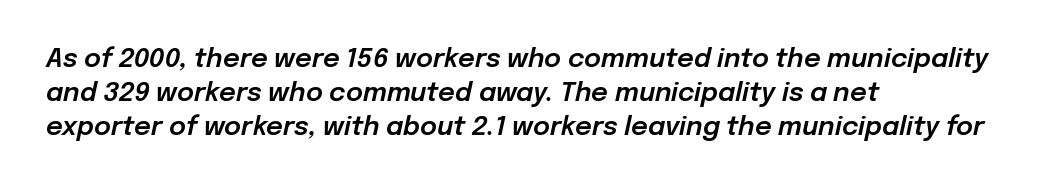
Every character sits at an angle, as italics do. All the whitespace from short lines collects on the right. Bare-footed words on every line. This sample uses plain, unmodified letter spacing. Evenly set lines give the paragraph a standard silhouette.
